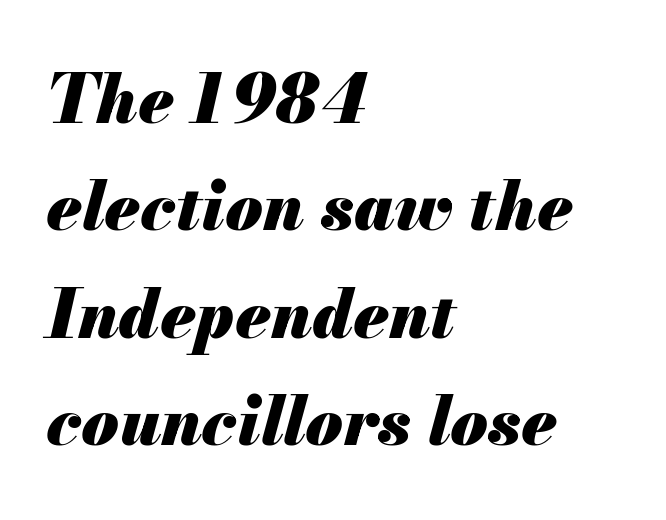
{"italic": "yes", "lean": "right", "slant_degrees": 13, "bold": "yes", "weight": "heavy", "width": "normal", "stroke_contrast": "medium", "x_height": "small", "monospaced": "no", "underline": "no", "align": "left", "line_spacing": "normal", "line_spacing_ratio": 1.58, "letter_spacing": "normal", "letter_spacing_em": 0.0, "glyph_px": 68}
